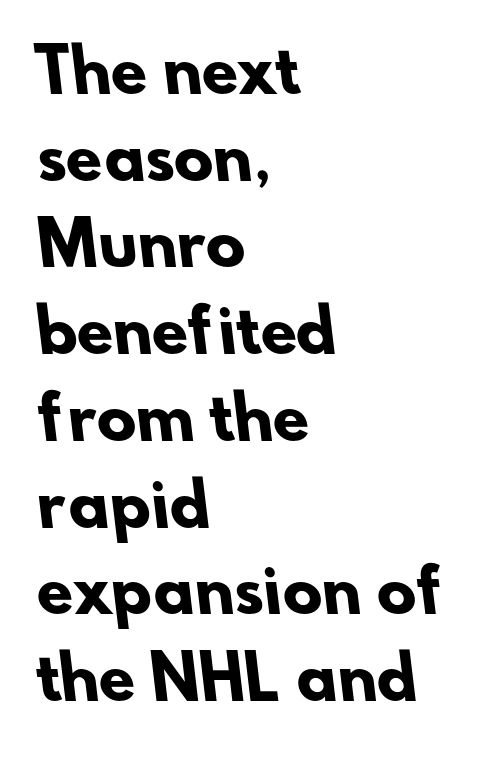
{"serif": "no", "bold": "yes", "weight": "heavy", "width": "normal", "stroke_contrast": "low", "x_height": "small", "monospaced": "no", "underline": "no", "align": "left", "line_spacing": "normal", "line_spacing_ratio": 1.47, "letter_spacing": "normal", "letter_spacing_em": 0.0, "glyph_px": 59}
